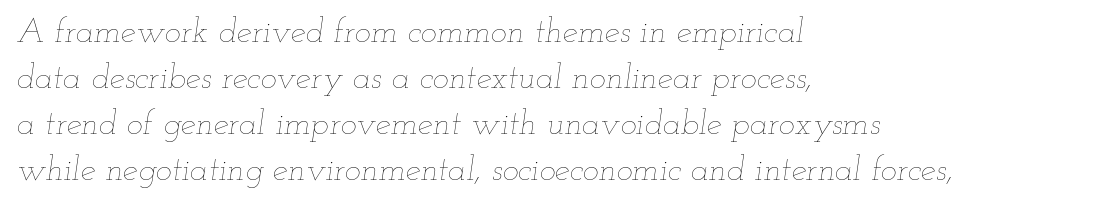
{"italic": "yes", "lean": "right", "slant_degrees": 12, "bold": "no", "weight": "thin", "width": "wide", "stroke_contrast": "low", "x_height": "small", "monospaced": "no", "underline": "no", "align": "left", "line_spacing": "normal", "line_spacing_ratio": 1.35, "letter_spacing": "normal", "letter_spacing_em": 0.0, "glyph_px": 34}
